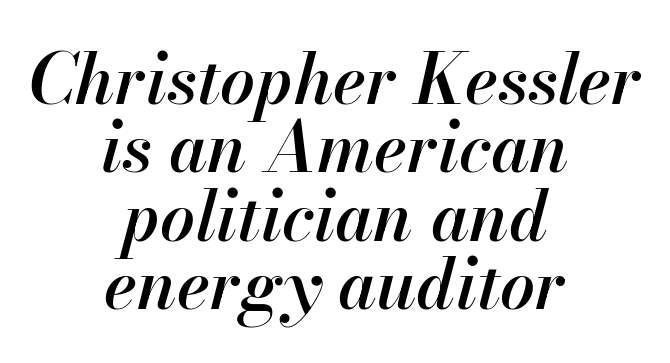
{"italic": "yes", "lean": "right", "slant_degrees": 13, "bold": "semi", "weight": "semibold", "width": "normal", "stroke_contrast": "high", "x_height": "small", "monospaced": "no", "underline": "no", "align": "center", "line_spacing": "tight", "line_spacing_ratio": 0.99, "letter_spacing": "normal", "letter_spacing_em": 0.0, "glyph_px": 69}
